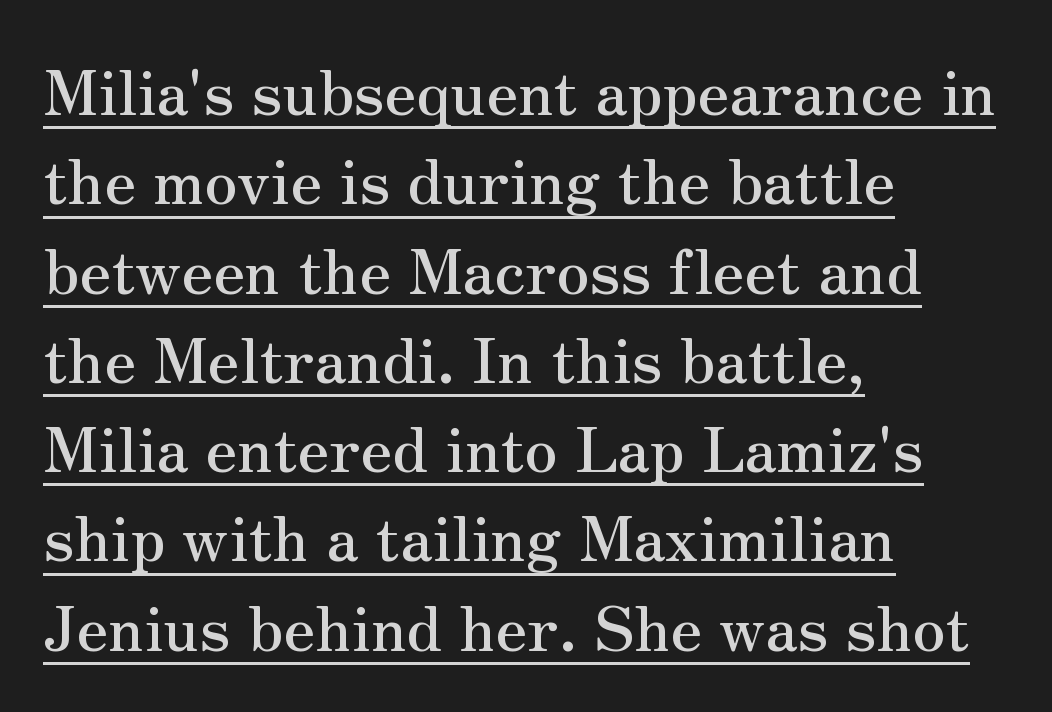
Q: Is the text italic (slanted)? A: No, it is upright.
Q: Is the typeface a serif or a sans-serif typeface? A: Serif.
Q: Is the text underlined? A: Yes.
Q: How is the paragraph aligned? A: Left-aligned.
Q: Is the spacing between letters normal or unusually wide? A: Normal.
Q: Is the spacing between lines tight, normal or loose? A: Normal.
Q: Width (condensed, normal, or wide)? A: Normal.
Q: Stroke contrast? A: Medium.
Q: x-height? A: Small.
Q: Monospaced? A: No.
